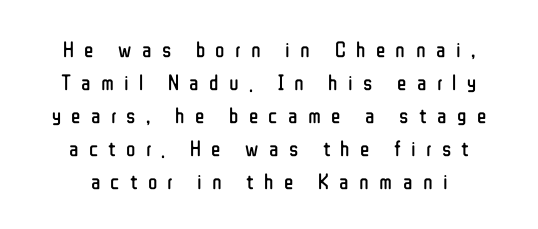
Q: Is the text bold? A: No.
Q: Is the text italic (slanted)? A: No, it is upright.
Q: Is the text underlined? A: No.
Q: Is the spacing between letters normal or unusually wide? A: Unusually wide.
Q: Is the spacing between lines tight, normal or loose? A: Normal.
